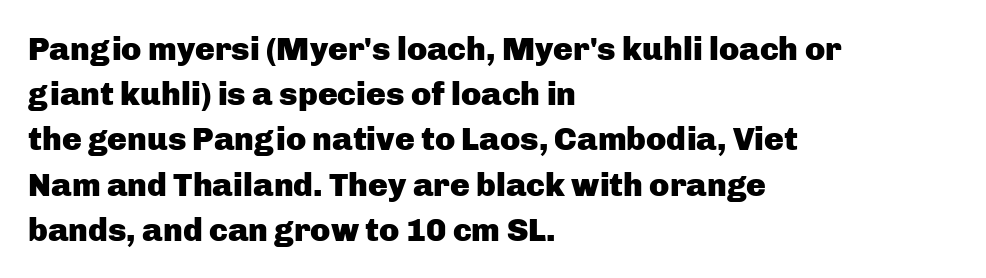
The image shows 33 px heavy sans-serif type, upright; set left-aligned, normal line spacing (1.37x), normal letter spacing, not underlined; low stroke contrast and a medium x-height.
